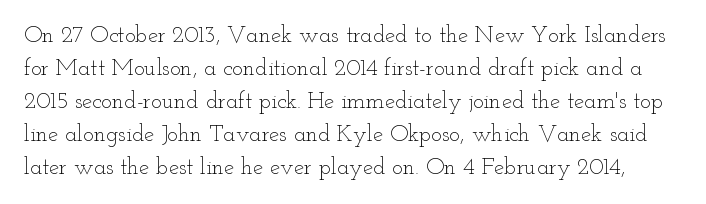
The image shows 23 px text type, upright; set normal line spacing (1.43x), normal letter spacing, not underlined.
